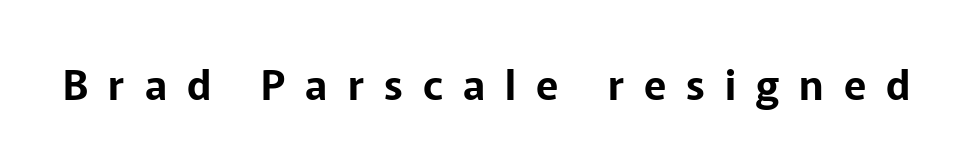
Q: Is the text italic (slanted)? A: No, it is upright.
Q: Is the typeface a serif or a sans-serif typeface? A: Sans-serif.
Q: Is the text underlined? A: No.
Q: Is the spacing between letters normal or unusually wide? A: Unusually wide.
Q: Width (condensed, normal, or wide)? A: Normal.
Q: Stroke contrast? A: Low.
Q: x-height? A: Medium.
Q: Monospaced? A: No.
